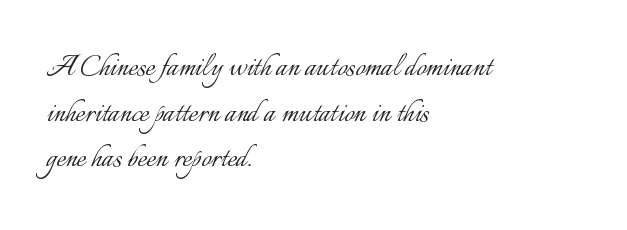
The image shows 36 px light type; set left-aligned, normal line spacing (1.27x), normal letter spacing, not underlined; low stroke contrast and a small x-height.
